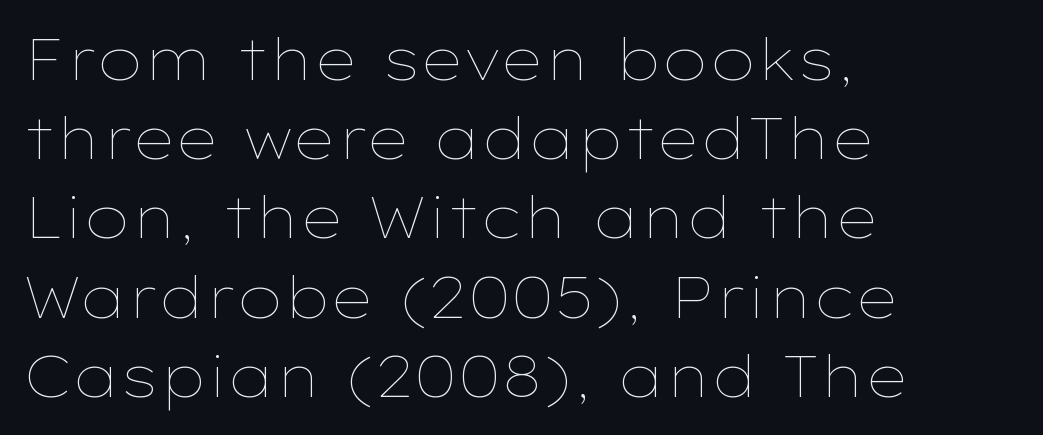
Italic? Not at all — the glyphs are vertical. The baseline area is clear. The text block is weighted toward the left margin, trailing off unevenly rightward. Ink coverage per letter is moderate at most. Whoever set this chose a conventional vertical rhythm.
